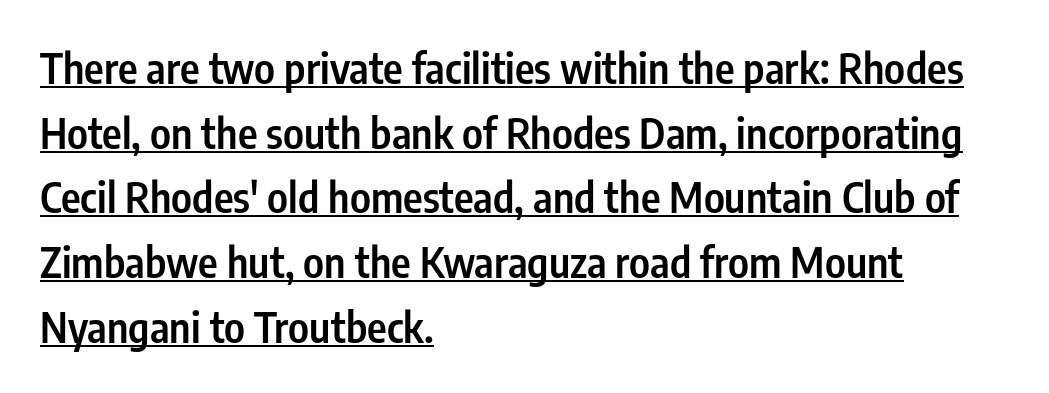
The image shows 42 px semibold, condensed sans-serif type, upright; set left-aligned, normal line spacing (1.54x), normal letter spacing, underlined; low stroke contrast and a medium x-height.
